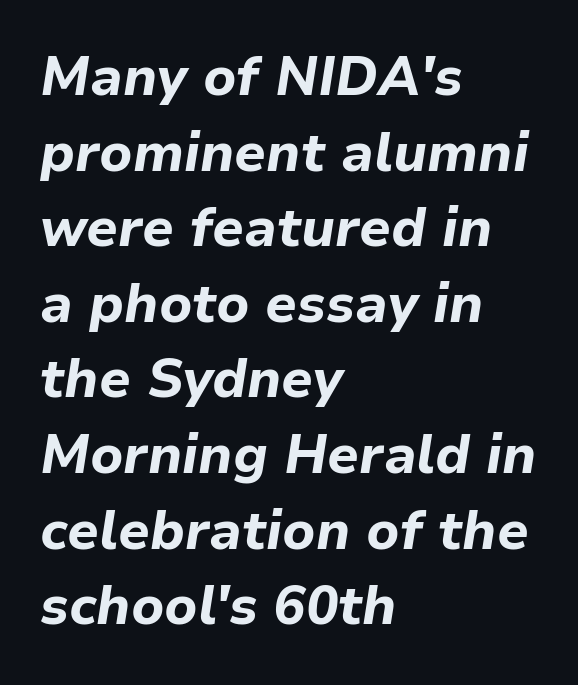
What's the leading like? Ordinary, nothing unusual. Weight: bold. A classic flush-left, rag-right setting is used for this passage. Looking at the ascenders, they clearly lean. Words float on clear page, feet unadorned.
